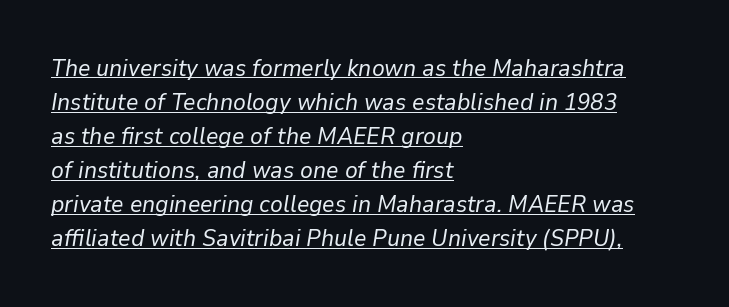
{"italic": "yes", "lean": "right", "slant_degrees": 9, "bold": "no", "underline": "yes", "align": "left", "line_spacing": "normal", "line_spacing_ratio": 1.42, "letter_spacing": "normal", "letter_spacing_em": 0.0, "glyph_px": 24}
